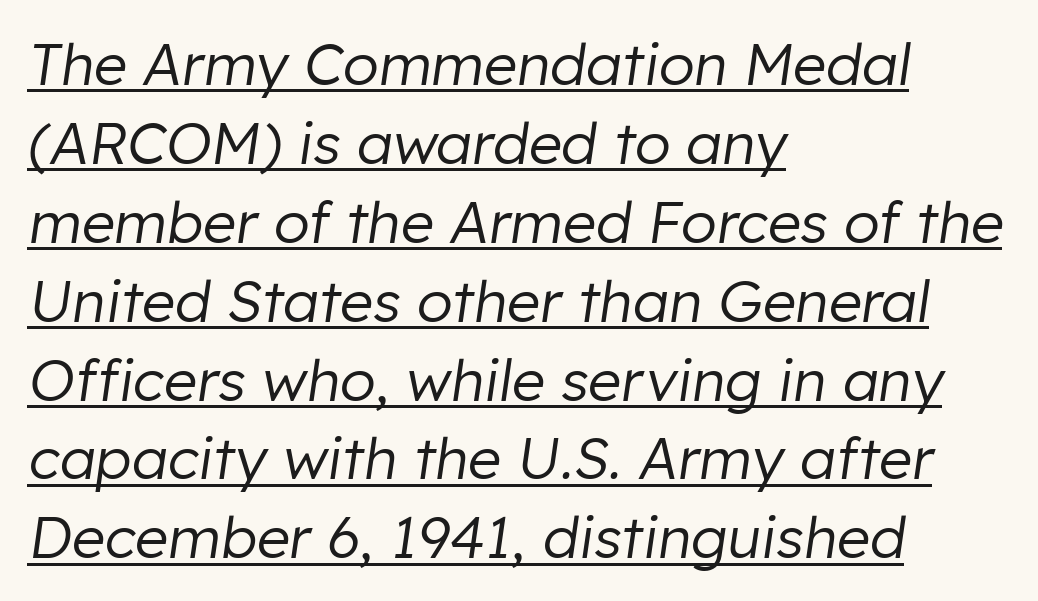
Proportional: the letters do not fall into vertical columns. Underlining? Definitely there. Summary of vertical rhythm: regular, with standard interline spacing. Style check: oblique. Stems here are at most as thick as an everyday book face.
